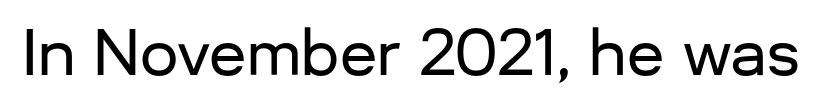
Q: Is the text italic (slanted)? A: No, it is upright.
Q: Is the typeface a serif or a sans-serif typeface? A: Sans-serif.
Q: Is the text underlined? A: No.
Q: Is the spacing between letters normal or unusually wide? A: Normal.
Q: Width (condensed, normal, or wide)? A: Normal.
Q: Stroke contrast? A: Low.
Q: x-height? A: Medium.
Q: Monospaced? A: No.
